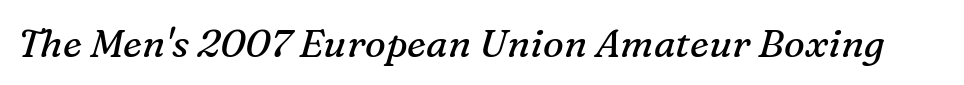
{"serif": "yes", "italic": "yes", "lean": "right", "slant_degrees": 16, "bold": "no", "weight": "regular", "width": "normal", "stroke_contrast": "medium", "x_height": "medium", "monospaced": "no", "underline": "no", "letter_spacing": "normal", "letter_spacing_em": 0.0, "glyph_px": 39}
